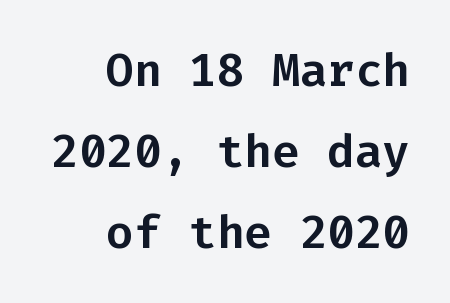
{"serif": "no", "italic": "no", "width": "normal", "stroke_contrast": "low", "x_height": "medium", "monospaced": "yes", "underline": "no", "align": "right", "line_spacing_ratio": 1.76, "letter_spacing": "normal", "letter_spacing_em": 0.0, "glyph_px": 46}
